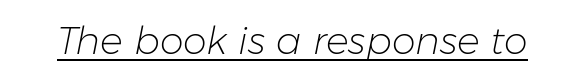
Q: Is the text bold? A: No.
Q: Is the text italic (slanted)? A: Yes, it leans right by about 11 degrees.
Q: Is the text underlined? A: Yes.
Q: Is the spacing between letters normal or unusually wide? A: Normal.
Q: Width (condensed, normal, or wide)? A: Normal.
Q: Stroke contrast? A: Low.
Q: x-height? A: Medium.
Q: Monospaced? A: No.
